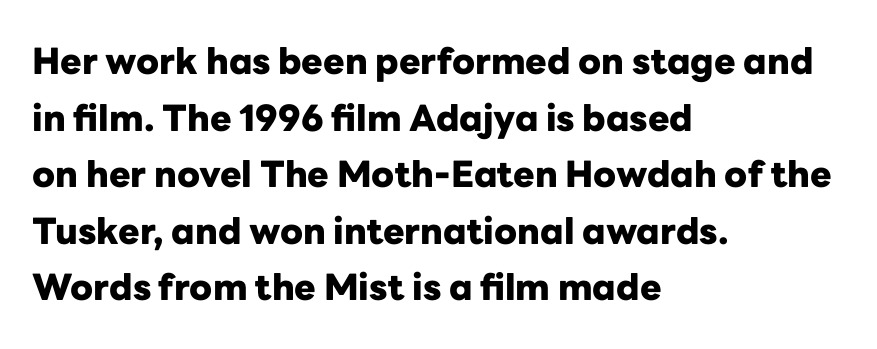
Do the letters lean? They stand straight. Typographically, this falls in the sans-serif category. This sample keeps an unexceptional amount of space between lines. Descender tails drop into unmarked territory. You could call the tracking neutral — neither tight nor loose.
